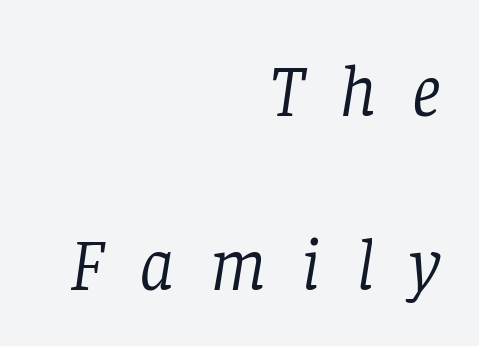
Q: Is the text bold? A: No.
Q: Is the text italic (slanted)? A: Yes, it leans right by about 8 degrees.
Q: Is the typeface a serif or a sans-serif typeface? A: Serif.
Q: Is the text underlined? A: No.
Q: How is the paragraph aligned? A: Right-aligned.
Q: Is the spacing between letters normal or unusually wide? A: Unusually wide.
Q: Is the spacing between lines tight, normal or loose? A: Loose.
Q: Width (condensed, normal, or wide)? A: Normal.
Q: Stroke contrast? A: Low.
Q: x-height? A: Large.
Q: Monospaced? A: No.
